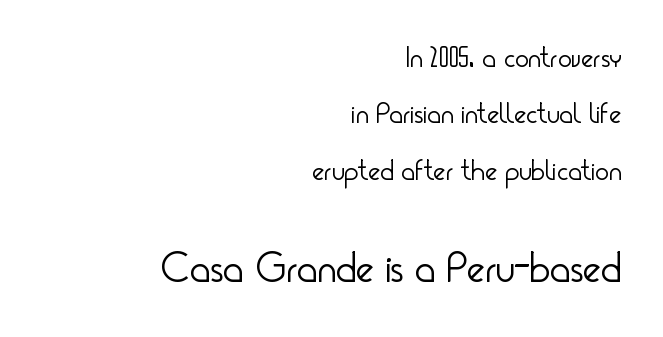
The image shows 43 px light, condensed sans-serif type, upright; set right-aligned, loose line spacing (1.94x), normal letter spacing, not underlined; the second (bottom) block is 1.48x larger; low stroke contrast and a small x-height.
